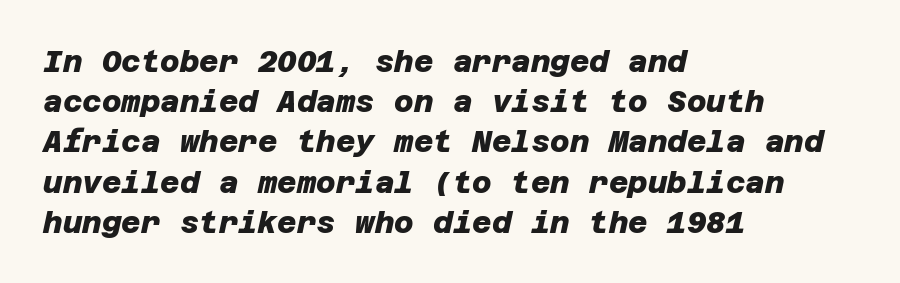
The image shows 30 px heavy sans-serif type; set left-aligned, normal line spacing (1.34x), normal letter spacing, not underlined; low stroke contrast and a large x-height.
